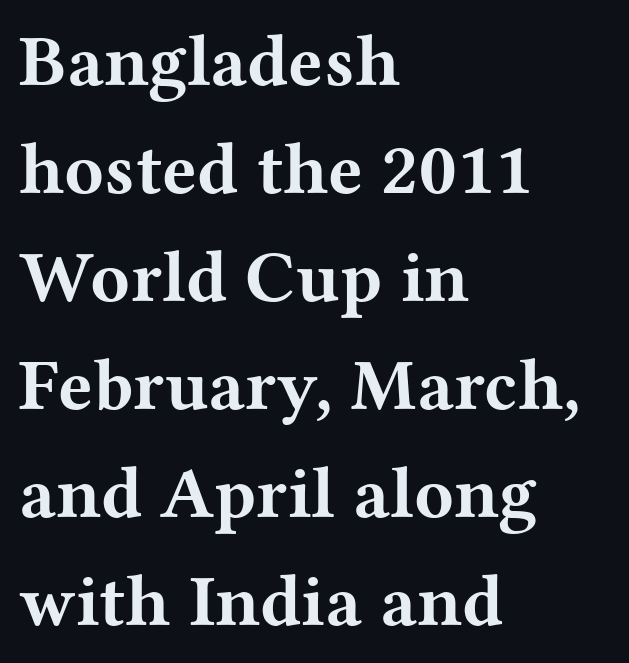
The image shows 73 px bold, wide serif type, upright; set left-aligned, normal line spacing (1.48x), normal letter spacing, not underlined; medium stroke contrast and a medium x-height.
